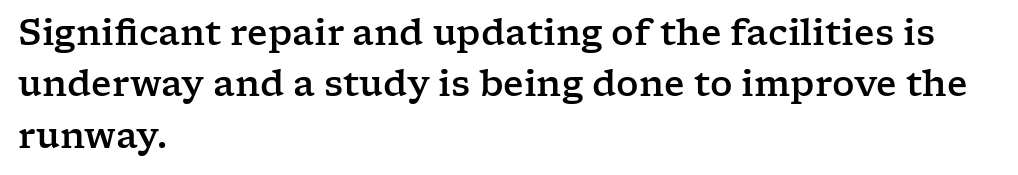
{"serif": "yes", "italic": "no", "width": "wide", "stroke_contrast": "low", "x_height": "medium", "monospaced": "no", "underline": "no", "align": "left", "line_spacing": "normal", "line_spacing_ratio": 1.47, "letter_spacing": "normal", "letter_spacing_em": 0.0, "glyph_px": 35}
